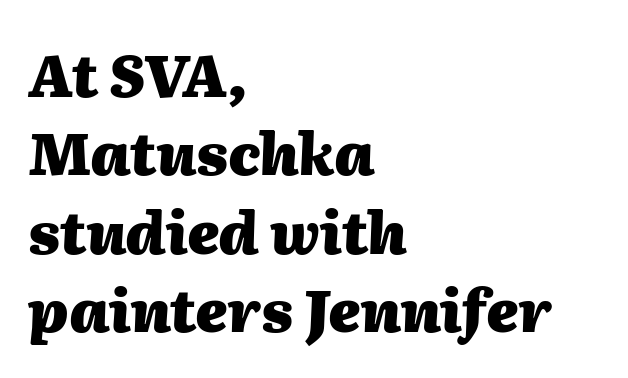
Weight: bold. Do the characters align in a grid? No, the font is proportional. Underlining? Definitely not there. Whoever set this chose a conventional vertical rhythm. All the whitespace from short lines collects on the right. The letters sit at their default tracking, neither squeezed nor spread.
